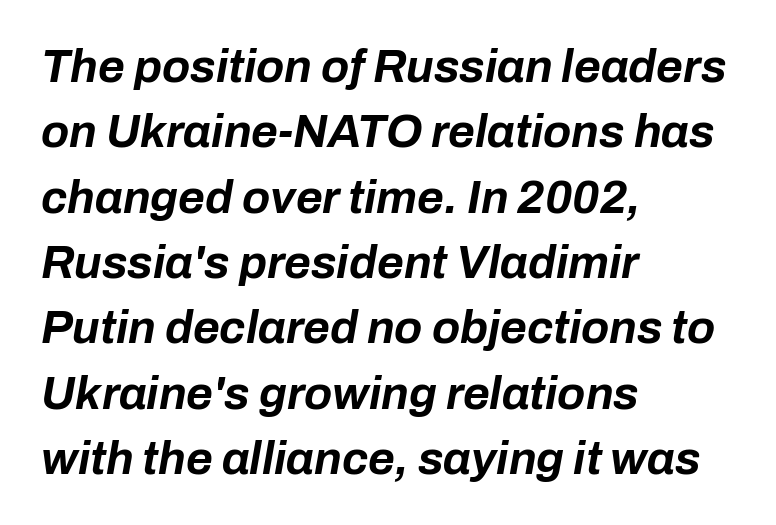
The image shows 46 px bold type, italic (leaning right); set left-aligned, normal line spacing (1.42x), normal letter spacing, not underlined; low stroke contrast and a medium x-height.
